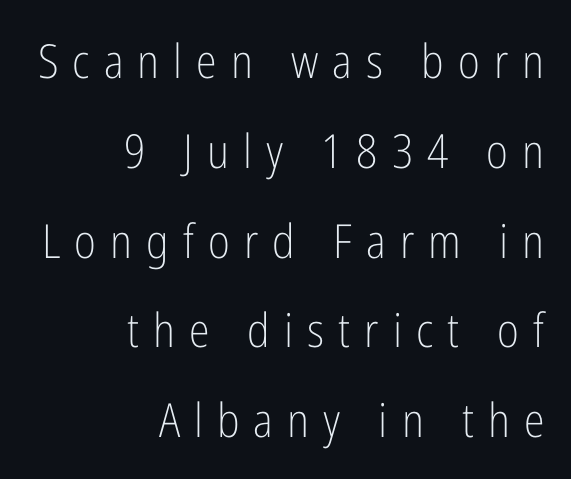
Leftover space on each line is placed entirely before the opening word. The typography opts for an upright posture over an oblique one. Serifs: no, the terminals of the letterforms are clean. Weight: in the light-to-regular range. The space beneath each line is pristine and unruled.
